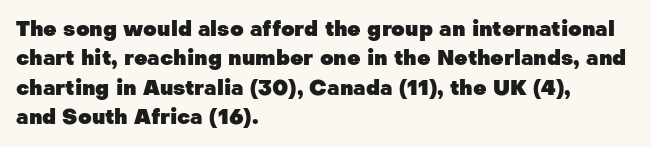
The image shows 21 px bold type, upright; set left-aligned, normal line spacing (1.4x), normal letter spacing, not underlined.
